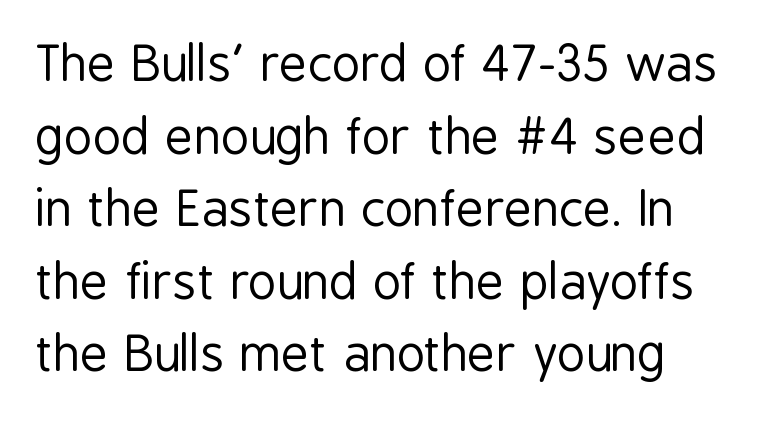
The image shows 49 px regular-weight, condensed sans-serif type, upright; set left-aligned, normal line spacing (1.48x), normal letter spacing, not underlined; low stroke contrast and a medium x-height.
